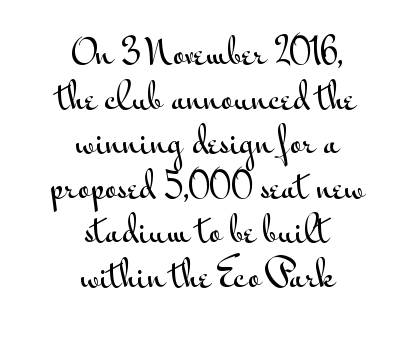
Q: Is the text italic (slanted)? A: Yes.
Q: Is the typeface a serif or a sans-serif typeface? A: Sans-serif.
Q: Is the text underlined? A: No.
Q: How is the paragraph aligned? A: Centered.
Q: Is the spacing between letters normal or unusually wide? A: Normal.
Q: Is the spacing between lines tight, normal or loose? A: Normal.
Q: Width (condensed, normal, or wide)? A: Wide.
Q: Stroke contrast? A: Medium.
Q: x-height? A: Small.
Q: Monospaced? A: No.
